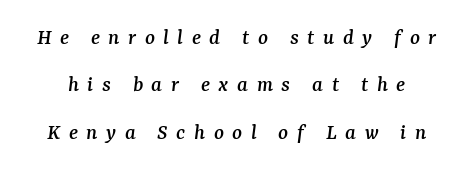
Q: Is the text italic (slanted)? A: Yes, it leans right by about 7 degrees.
Q: Is the text underlined? A: No.
Q: Is the spacing between letters normal or unusually wide? A: Unusually wide.
Q: Is the spacing between lines tight, normal or loose? A: Loose.
